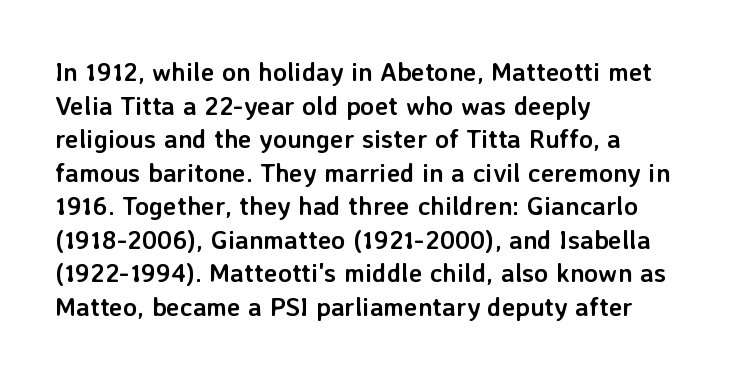
Regarding leading, the lines here are spaced in the standard way. Nothing unusual about the tracking: characters are spaced as the font intends. Clear beneath every line of the passage. The compositor pushed each line to the left boundary. Ascenders rise straight up at ninety degrees. The font is running at its bold setting.
